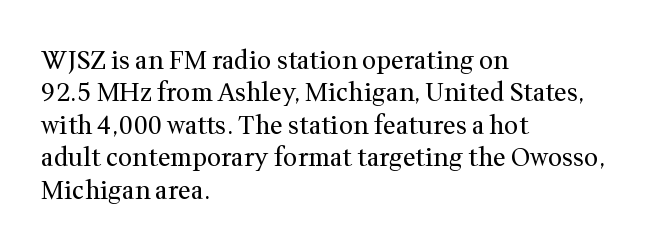
{"italic": "no", "bold": "no", "underline": "no", "align": "left", "line_spacing": "normal", "line_spacing_ratio": 1.3, "letter_spacing": "normal", "letter_spacing_em": 0.0, "glyph_px": 25}
